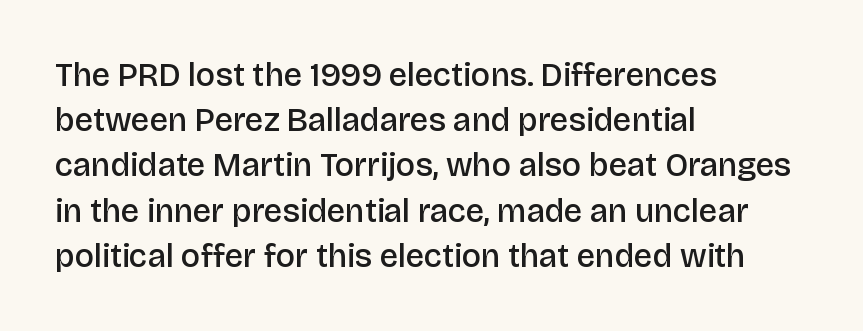
The image shows 33 px semibold sans-serif type, upright; set left-aligned, normal line spacing (1.37x), normal letter spacing, not underlined; low stroke contrast and a large x-height.
